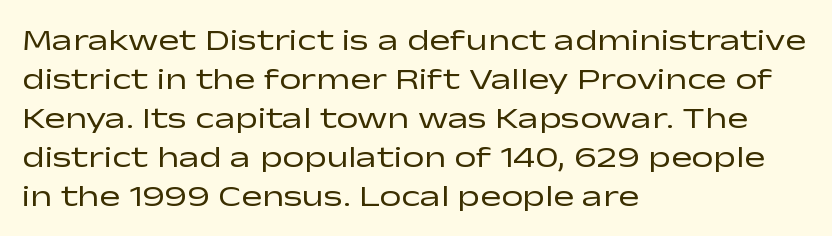
Underline: absent. You could call the tracking neutral — neither tight nor loose. Nope, not italic — everything's standing straight. Varying glyph widths throughout — classic text-font behaviour. Vertically, the passage feels balanced, rows spaced as you'd expect. The passage shown is typeset with a sans-serif family.
